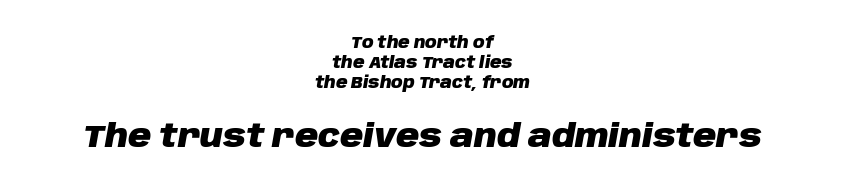
The image shows 32 px heavy type, italic (leaning right); set centered, normal line spacing (1.25x), normal letter spacing, not underlined; the second (bottom) block is 2.0x larger; low stroke contrast and a large x-height.
